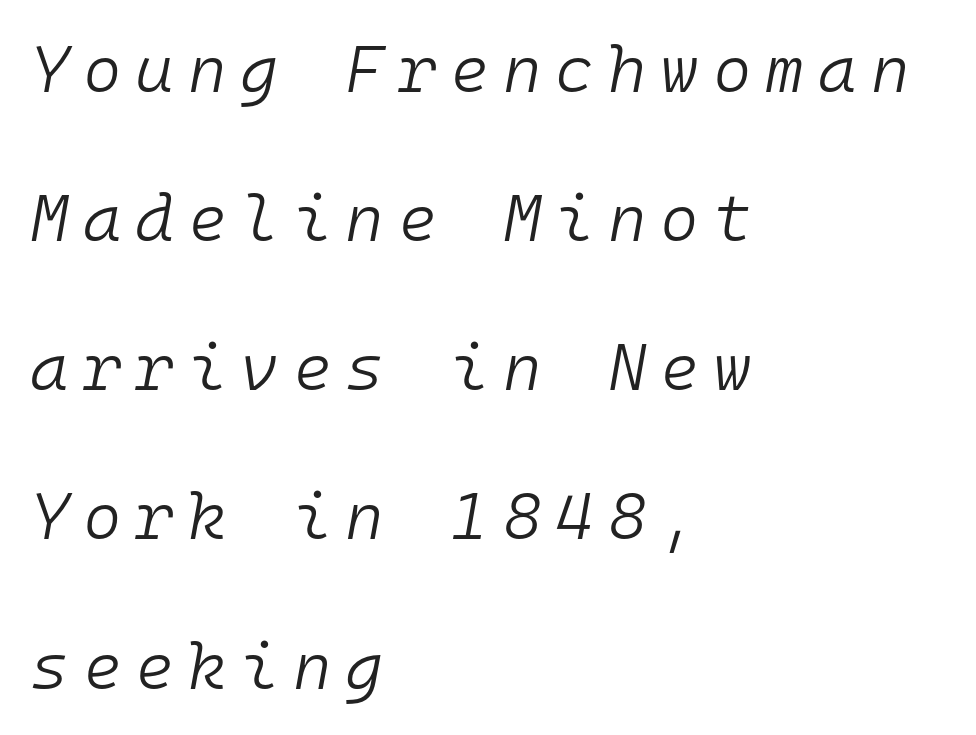
Words appear elongated and porous because spacing is wide. This reads as an unemphasized weight, regular at the heaviest. The font's italic variant was chosen for this text. The letters march in equal steps, a hallmark of fixed-pitch type.
